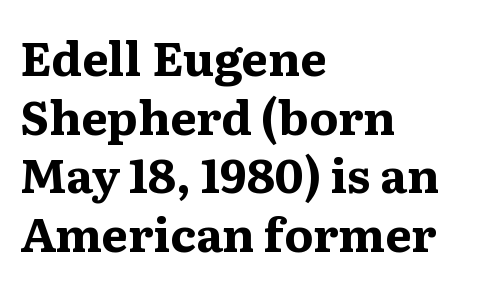
The image shows 47 px bold, wide serif type, upright; set left-aligned, normal line spacing (1.25x), normal letter spacing, not underlined; medium stroke contrast and a medium x-height.
